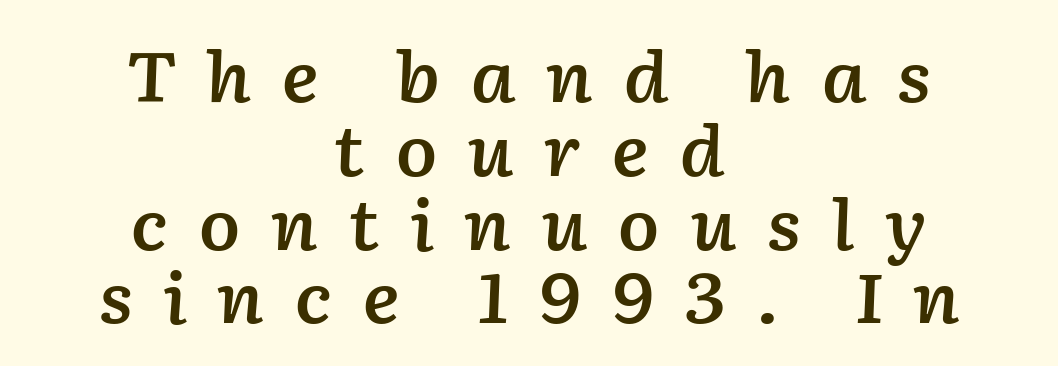
{"italic": "yes", "lean": "right", "slant_degrees": 2, "bold": "semi", "weight": "semibold", "width": "normal", "stroke_contrast": "low", "x_height": "medium", "monospaced": "no", "underline": "no", "align": "center", "line_spacing": "tight", "line_spacing_ratio": 1.07, "letter_spacing": "wide", "letter_spacing_em": 0.43, "glyph_px": 69}
